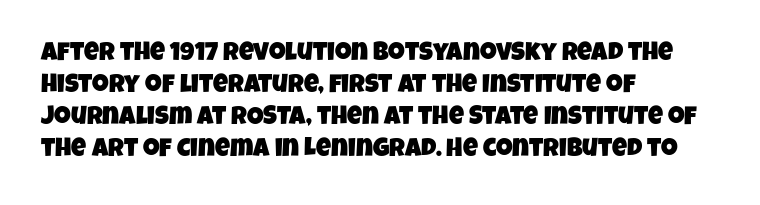
The image shows 26 px text type; set left-aligned, line spacing 1.23x, normal letter spacing, not underlined.
